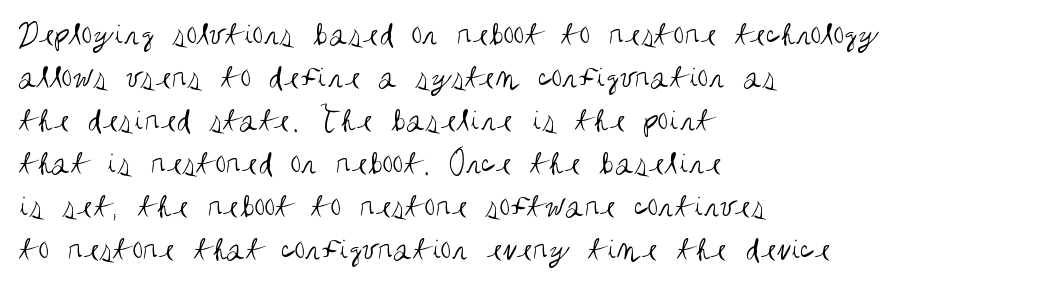
The image shows 35 px regular-weight, condensed sans-serif type; set left-aligned, line spacing 1.23x, normal letter spacing, not underlined; medium stroke contrast and a large x-height.
